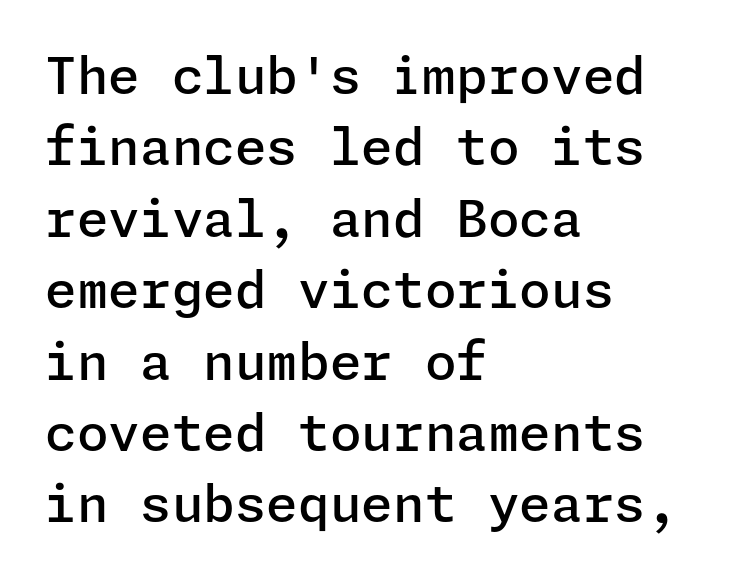
Unmarked baselines from the first word to the last. Inter-character spacing is left at the font's built-in metrics. This is moderately heavy type, rendered in semibold. This rendering employs a face without finishing strokes, i.e., a sans-serif. The space between consecutive lines is moderate.
